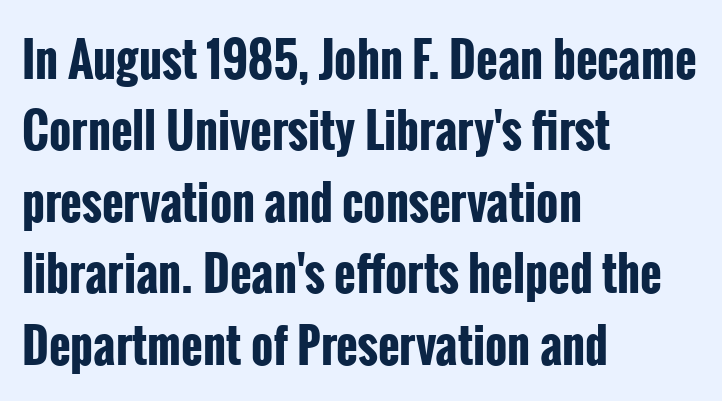
Q: Is the text bold? A: Yes.
Q: Is the text italic (slanted)? A: No, it is upright.
Q: Is the typeface a serif or a sans-serif typeface? A: Sans-serif.
Q: Is the text underlined? A: No.
Q: How is the paragraph aligned? A: Left-aligned.
Q: Is the spacing between letters normal or unusually wide? A: Normal.
Q: Is the spacing between lines tight, normal or loose? A: Normal.
Q: Width (condensed, normal, or wide)? A: Condensed.
Q: Stroke contrast? A: Low.
Q: x-height? A: Medium.
Q: Monospaced? A: No.
